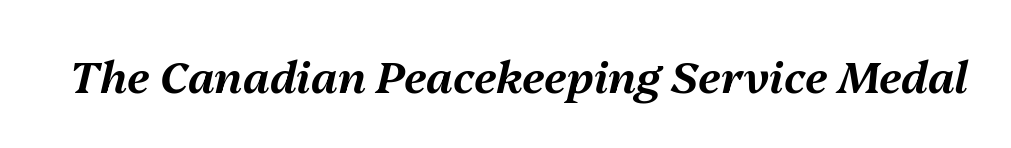
The image shows 44 px text type, italic (leaning right); set normal letter spacing, not underlined; medium stroke contrast and a medium x-height.
